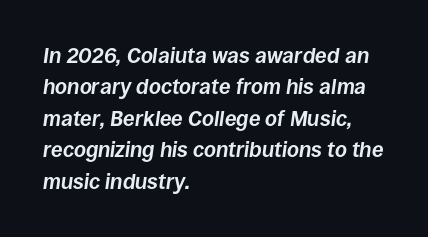
{"italic": "yes", "lean": "right", "slant_degrees": 8, "bold": "yes", "underline": "no", "align": "left", "line_spacing": "normal", "line_spacing_ratio": 1.5, "letter_spacing": "normal", "letter_spacing_em": 0.0, "glyph_px": 21}
